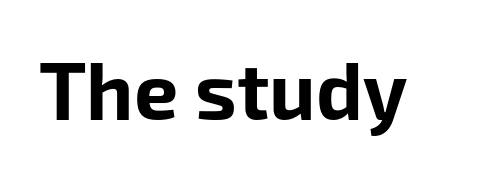
Q: Is the text bold? A: Yes.
Q: Is the text italic (slanted)? A: No, it is upright.
Q: Is the typeface a serif or a sans-serif typeface? A: Sans-serif.
Q: Is the text underlined? A: No.
Q: Is the spacing between letters normal or unusually wide? A: Normal.
Q: Width (condensed, normal, or wide)? A: Normal.
Q: Stroke contrast? A: Low.
Q: x-height? A: Medium.
Q: Monospaced? A: No.
